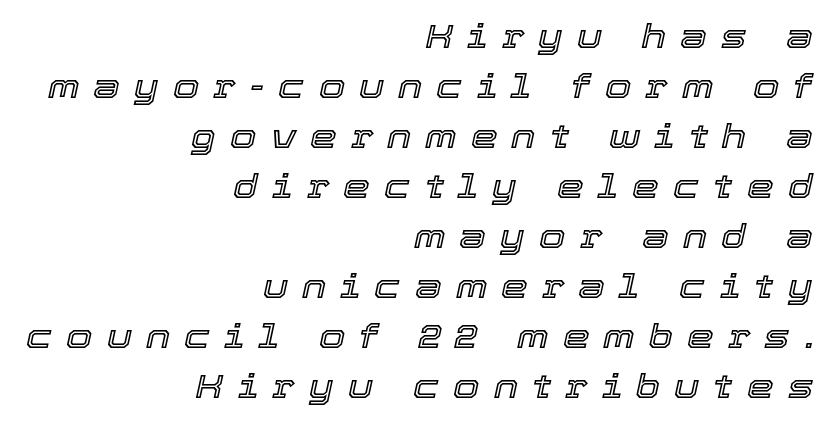
Q: Is the text italic (slanted)? A: Yes, it leans right by about 12 degrees.
Q: Is the text underlined? A: No.
Q: How is the paragraph aligned? A: Right-aligned.
Q: Is the spacing between letters normal or unusually wide? A: Unusually wide.
Q: Is the spacing between lines tight, normal or loose? A: Normal.
Q: Width (condensed, normal, or wide)? A: Normal.
Q: x-height? A: Medium.
Q: Monospaced? A: No.
